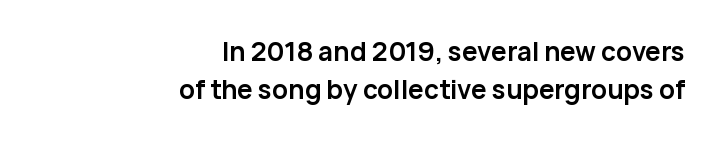
{"italic": "no", "bold": "yes", "underline": "no", "align": "right", "line_spacing": "normal", "line_spacing_ratio": 1.47, "letter_spacing": "normal", "letter_spacing_em": 0.0, "glyph_px": 26}
